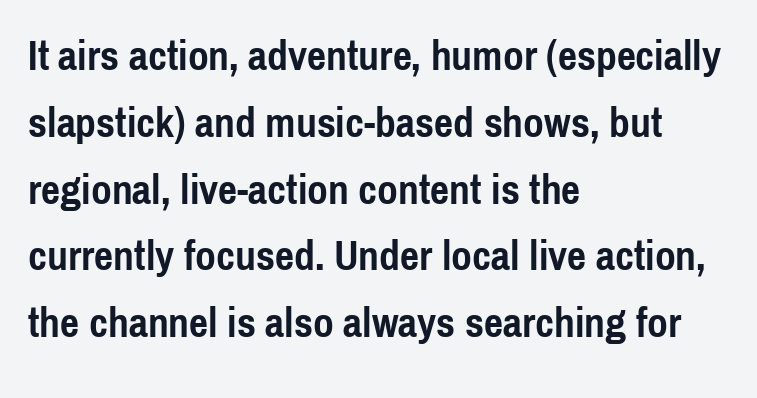
Q: Is the text bold? A: Yes.
Q: Is the text italic (slanted)? A: No, it is upright.
Q: Is the typeface a serif or a sans-serif typeface? A: Sans-serif.
Q: Is the text underlined? A: No.
Q: How is the paragraph aligned? A: Left-aligned.
Q: Is the spacing between letters normal or unusually wide? A: Normal.
Q: Is the spacing between lines tight, normal or loose? A: Normal.
Q: Width (condensed, normal, or wide)? A: Condensed.
Q: x-height? A: Medium.
Q: Monospaced? A: No.
